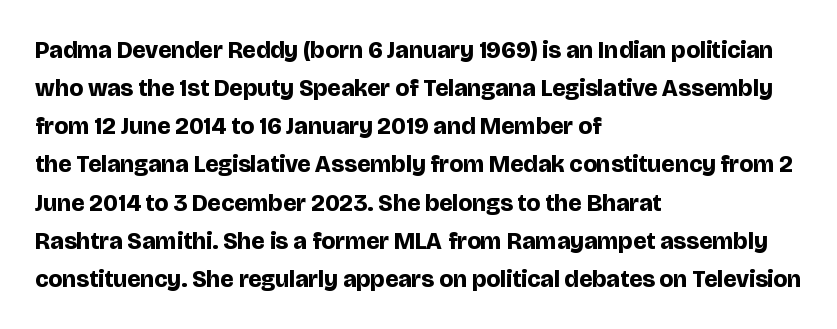
The image shows 24 px bold type, upright; set left-aligned, normal line spacing (1.59x), normal letter spacing, not underlined.
